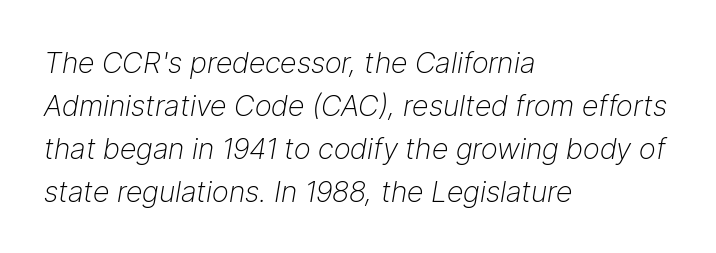
Proportional: the letters do not fall into vertical columns. Every character sits at an angle, as italics do. The zone under the glyphs is completely vacant. Every row of glyphs begins at an identical x-position on the left. Words appear dense and cohesive because spacing is normal.
